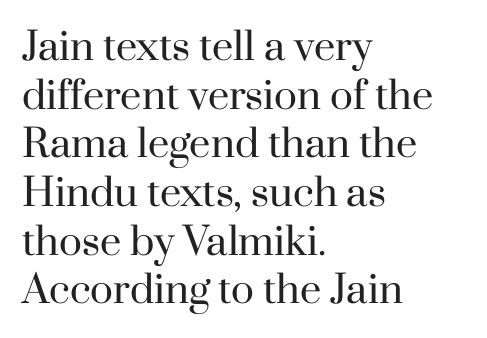
Compared with typical paragraphs, the rows here are spaced about the same. Unlike italic type, these characters show no tilt at all. A typesetter would call this zero additional tracking. The passage shown is not underscored anywhere. One-word summary of the alignment: left.
